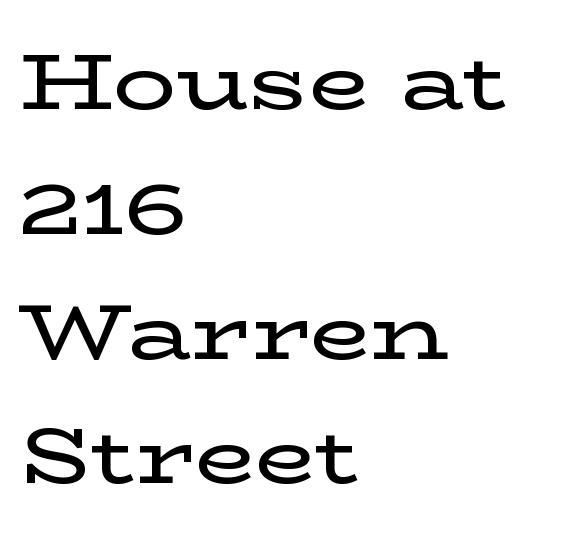
The image shows 79 px wide serif type, upright; set left-aligned, normal line spacing (1.58x), normal letter spacing, not underlined; low stroke contrast and a medium x-height.
